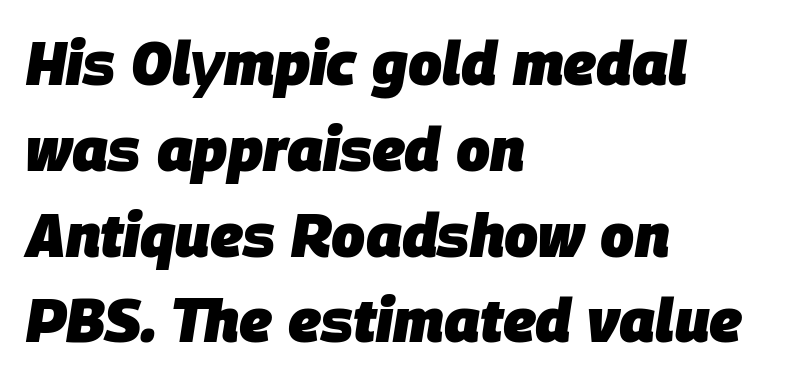
Q: Is the text bold? A: Yes.
Q: Is the text italic (slanted)? A: Yes, it leans right by about 9 degrees.
Q: Is the text underlined? A: No.
Q: How is the paragraph aligned? A: Left-aligned.
Q: Is the spacing between letters normal or unusually wide? A: Normal.
Q: Is the spacing between lines tight, normal or loose? A: Normal.
Q: Width (condensed, normal, or wide)? A: Normal.
Q: Stroke contrast? A: Low.
Q: x-height? A: Large.
Q: Monospaced? A: No.
